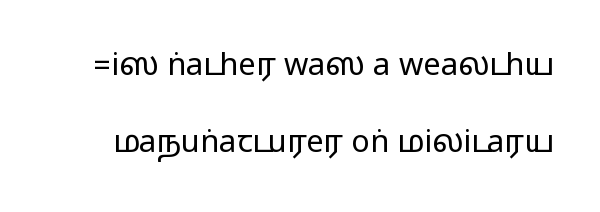
The image shows 31 px wide sans-serif type, upright; set loose line spacing (2.49x), normal letter spacing, not underlined; medium stroke contrast.
